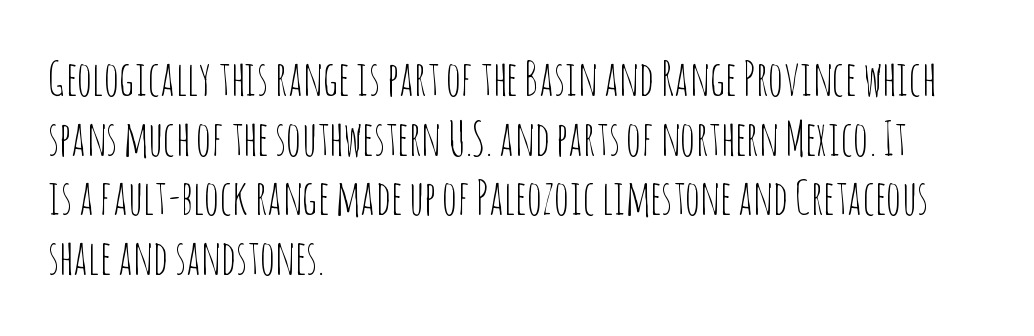
The image shows 47 px thin, condensed sans-serif type, upright; set left-aligned, normal line spacing (1.27x), normal letter spacing, not underlined; low stroke contrast and a large x-height.
